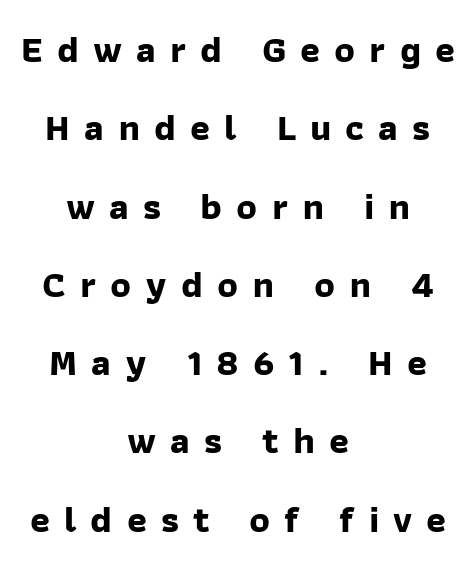
{"serif": "no", "bold": "yes", "weight": "bold", "width": "normal", "stroke_contrast": "low", "x_height": "medium", "monospaced": "no", "underline": "no", "align": "center", "line_spacing": "loose", "line_spacing_ratio": 2.06, "letter_spacing": "wide", "letter_spacing_em": 0.37, "glyph_px": 38}
